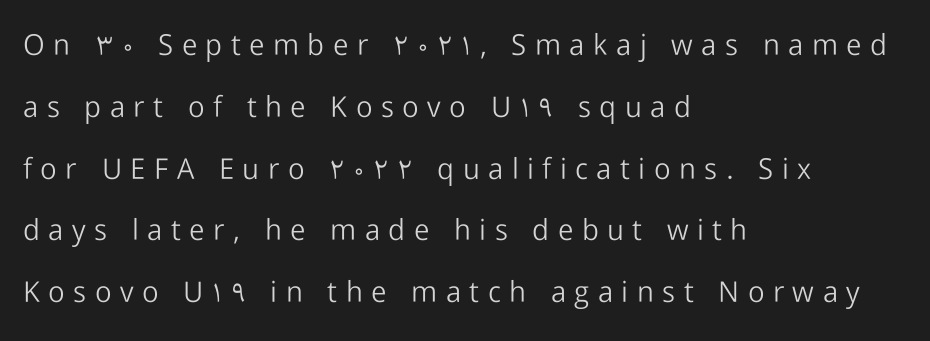
The image shows 29 px light sans-serif type, upright; set left-aligned, loose line spacing (2.13x), unusually wide letter spacing (+0.29 em), not underlined; low stroke contrast and a medium x-height.
